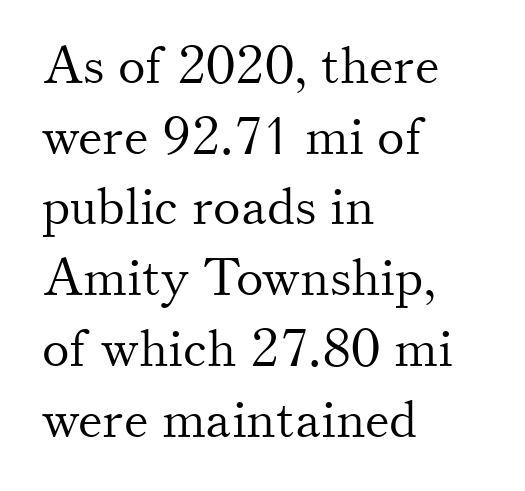
Horizontally, the lines are justified to the leading edge only. Posture: upright roman. No extra tracking has been applied to these lines. The strip under each line holds only bare page. Is this a fixed-width face? No — the glyphs have proportional, varying widths.
